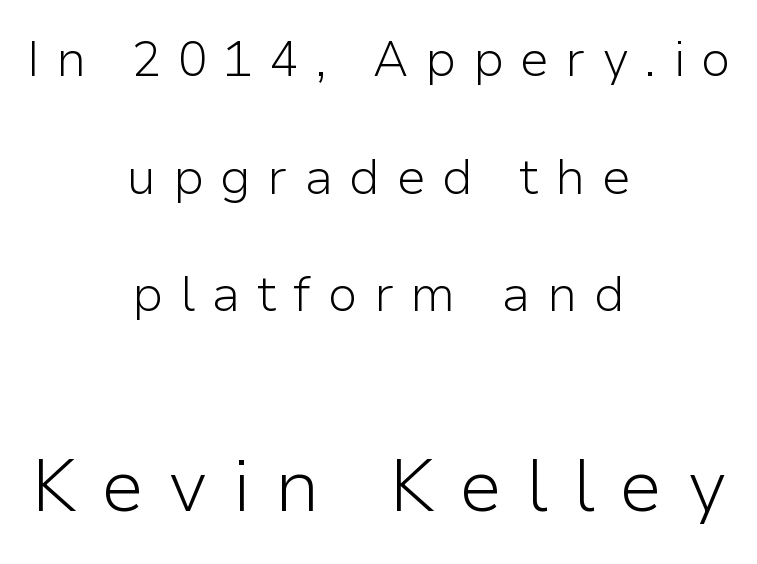
{"serif": "no", "italic": "no", "bold": "no", "weight": "light", "width": "normal", "stroke_contrast": "low", "x_height": "medium", "monospaced": "no", "underline": "no", "align": "center", "line_spacing": "loose", "line_spacing_ratio": 2.4, "letter_spacing": "wide", "letter_spacing_em": 0.33, "larger_block": "second", "size_ratio": 1.49, "glyph_px": 73}
